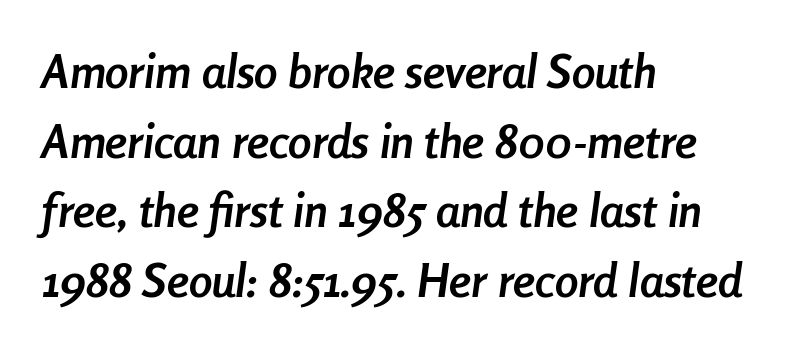
{"italic": "yes", "lean": "right", "slant_degrees": 8, "bold": "yes", "weight": "semibold", "width": "condensed", "stroke_contrast": "low", "x_height": "medium", "monospaced": "no", "underline": "no", "align": "left", "line_spacing": "normal", "line_spacing_ratio": 1.48, "letter_spacing": "normal", "letter_spacing_em": 0.0, "glyph_px": 47}
